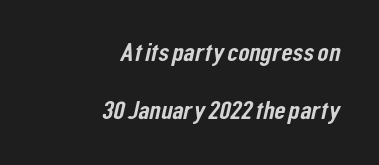
Q: Is the text underlined? A: No.
Q: How is the paragraph aligned? A: Right-aligned.
Q: Is the spacing between letters normal or unusually wide? A: Normal.
Q: Is the spacing between lines tight, normal or loose? A: Loose.
